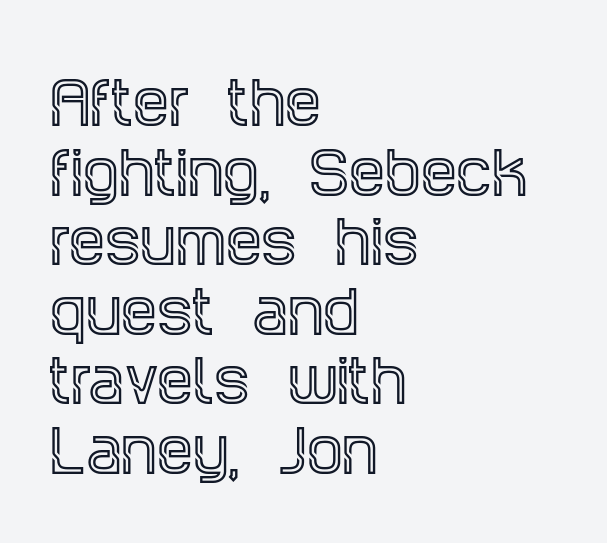
Q: Is the text italic (slanted)? A: No, it is upright.
Q: Is the typeface a serif or a sans-serif typeface? A: Serif.
Q: Is the text underlined? A: No.
Q: How is the paragraph aligned? A: Left-aligned.
Q: Is the spacing between letters normal or unusually wide? A: Normal.
Q: Width (condensed, normal, or wide)? A: Condensed.
Q: x-height? A: Large.
Q: Monospaced? A: No.
